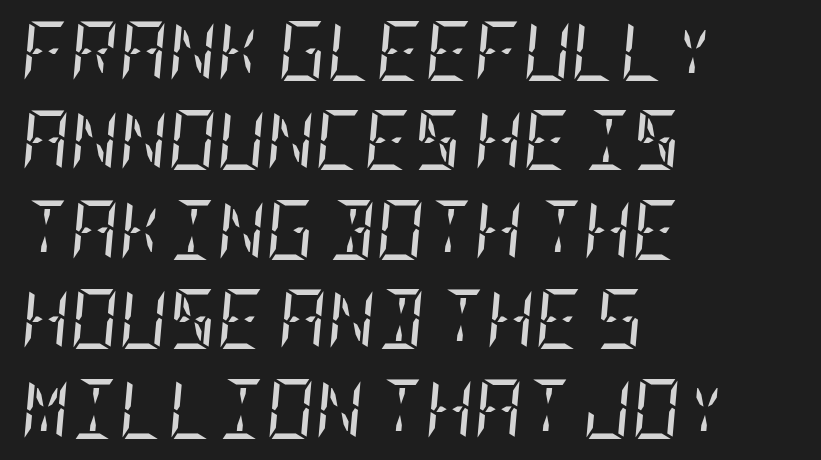
The image shows 60 px regular-weight, condensed serif type, italic (leaning right); set left-aligned, normal line spacing (1.49x), normal letter spacing, not underlined; low stroke contrast and a large x-height.
